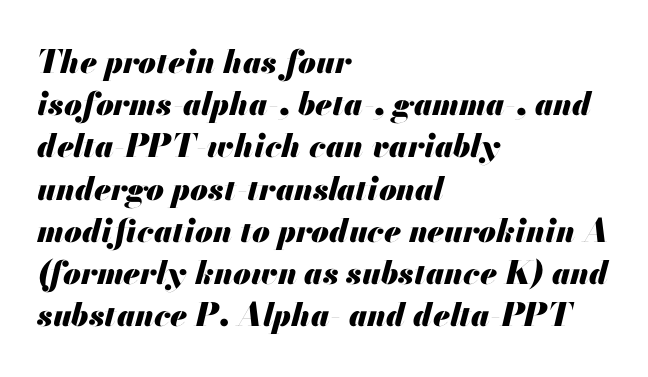
The image shows 32 px heavy type, italic (leaning right); set left-aligned, normal line spacing (1.32x), normal letter spacing, not underlined; medium stroke contrast and a small x-height.
